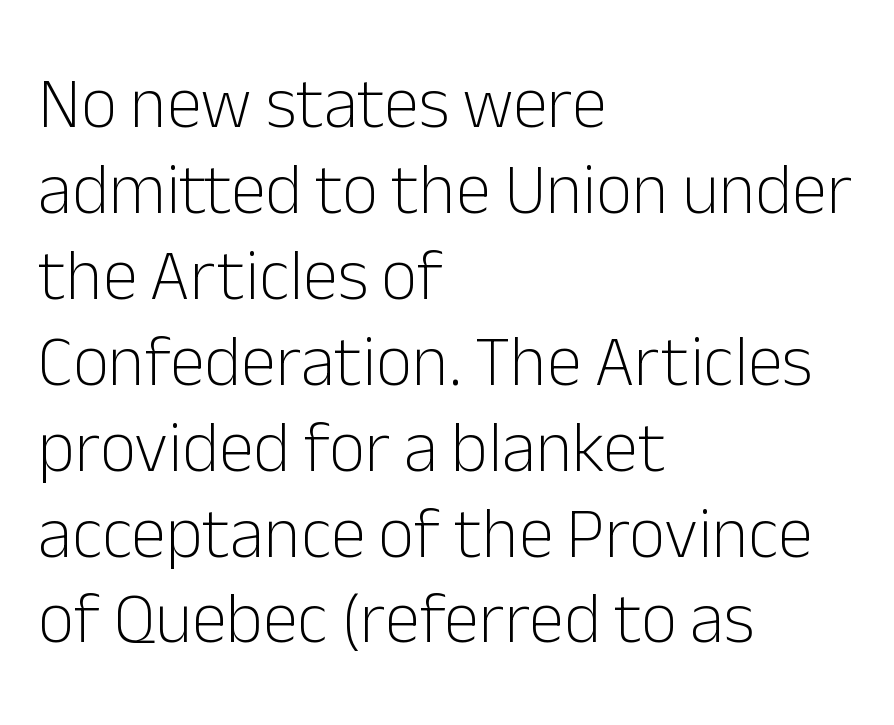
Q: Is the text bold? A: No.
Q: Is the text italic (slanted)? A: No, it is upright.
Q: Is the typeface a serif or a sans-serif typeface? A: Sans-serif.
Q: Is the text underlined? A: No.
Q: How is the paragraph aligned? A: Left-aligned.
Q: Is the spacing between letters normal or unusually wide? A: Normal.
Q: Width (condensed, normal, or wide)? A: Normal.
Q: Stroke contrast? A: Low.
Q: x-height? A: Medium.
Q: Monospaced? A: No.
